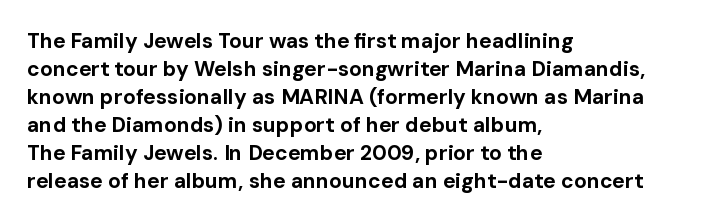
The image shows 21 px bold type, upright; set left-aligned, normal line spacing (1.33x), normal letter spacing, not underlined.
